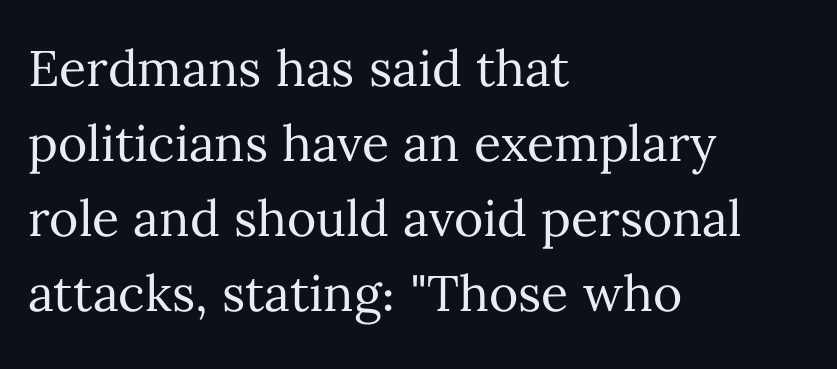
{"italic": "no", "bold": "no", "weight": "regular", "width": "normal", "stroke_contrast": "medium", "x_height": "medium", "monospaced": "no", "underline": "no", "align": "left", "line_spacing": "normal", "line_spacing_ratio": 1.5, "letter_spacing": "normal", "letter_spacing_em": 0.0, "glyph_px": 50}
